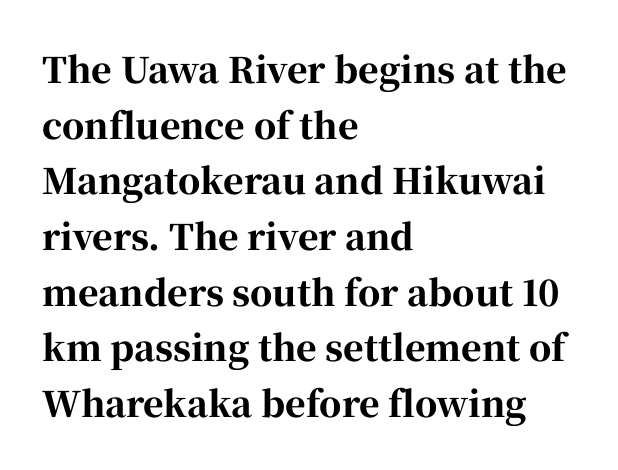
The image shows 35 px bold serif type, upright; set left-aligned, normal line spacing (1.59x), normal letter spacing, not underlined; high stroke contrast and a medium x-height.
